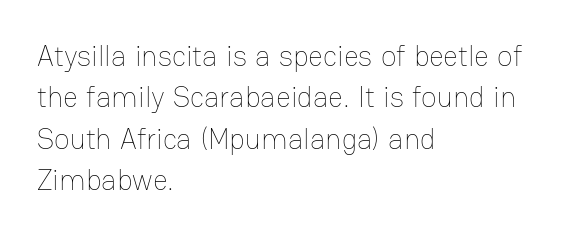
Q: Is the text bold? A: No.
Q: Is the text italic (slanted)? A: No, it is upright.
Q: Is the text underlined? A: No.
Q: How is the paragraph aligned? A: Left-aligned.
Q: Is the spacing between letters normal or unusually wide? A: Normal.
Q: Is the spacing between lines tight, normal or loose? A: Normal.
Q: Width (condensed, normal, or wide)? A: Normal.
Q: Stroke contrast? A: Low.
Q: x-height? A: Medium.
Q: Monospaced? A: No.
